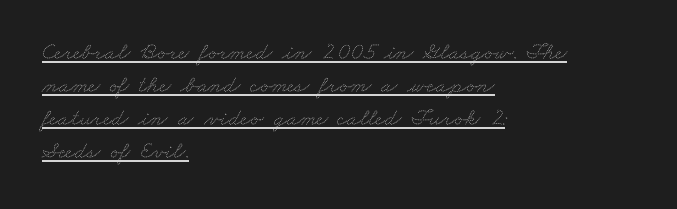
Q: Is the text bold? A: No.
Q: Is the text underlined? A: Yes.
Q: How is the paragraph aligned? A: Left-aligned.
Q: Is the spacing between letters normal or unusually wide? A: Normal.
Q: Is the spacing between lines tight, normal or loose? A: Normal.
